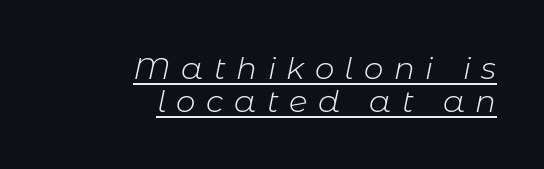
The image shows 31 px light type, italic (leaning right); set right-aligned, tight line spacing (1.07x), unusually wide letter spacing (+0.34 em), underlined; low stroke contrast and a medium x-height.
